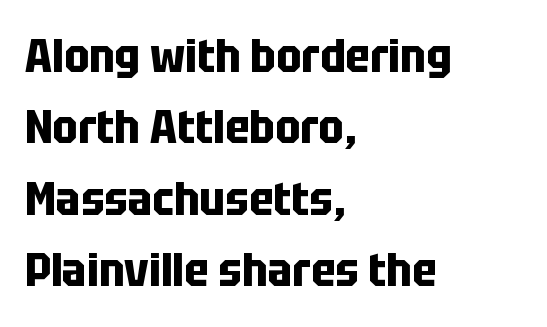
{"serif": "no", "italic": "no", "bold": "yes", "weight": "bold", "width": "condensed", "stroke_contrast": "low", "x_height": "large", "monospaced": "no", "underline": "no", "align": "left", "line_spacing": "normal", "line_spacing_ratio": 1.52, "letter_spacing": "normal", "letter_spacing_em": 0.0, "glyph_px": 47}
